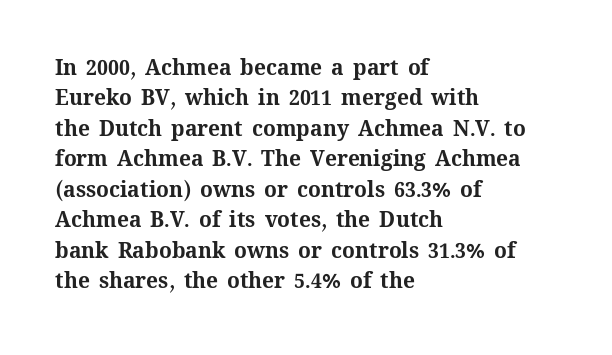
{"italic": "no", "bold": "yes", "underline": "no", "align": "left", "line_spacing": "normal", "line_spacing_ratio": 1.45, "letter_spacing": "normal", "letter_spacing_em": 0.0, "glyph_px": 21}
